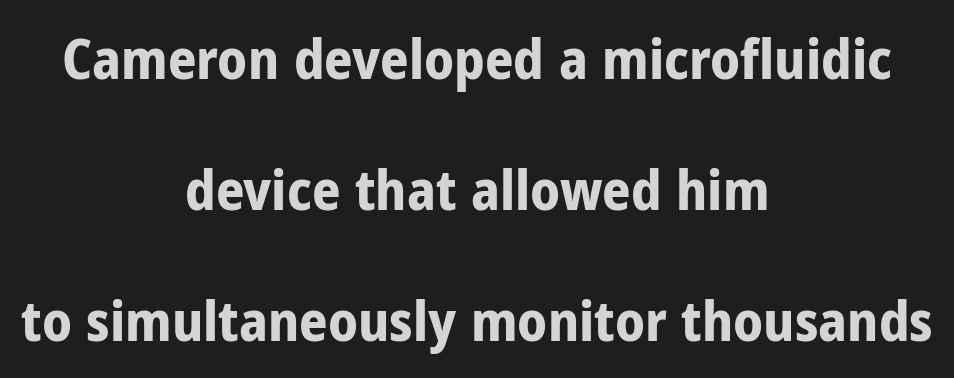
The image shows 56 px bold, condensed sans-serif type, upright; set centered, loose line spacing (2.34x), normal letter spacing, not underlined; low stroke contrast and a medium x-height.
